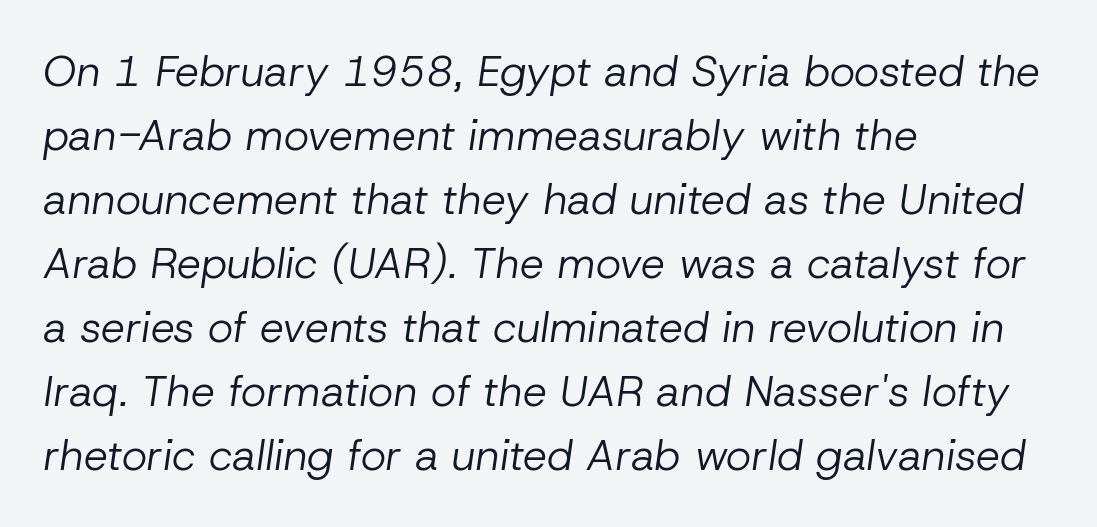
The image shows 43 px regular-weight type, italic (leaning right); set left-aligned, normal line spacing (1.49x), normal letter spacing, not underlined; low stroke contrast and a medium x-height.
